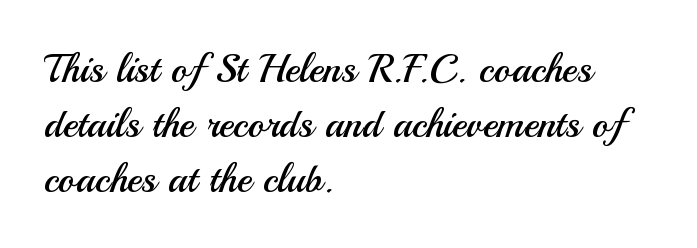
The image shows 40 px regular-weight sans-serif type; set left-aligned, normal line spacing (1.37x), normal letter spacing, not underlined; medium stroke contrast and a small x-height.
